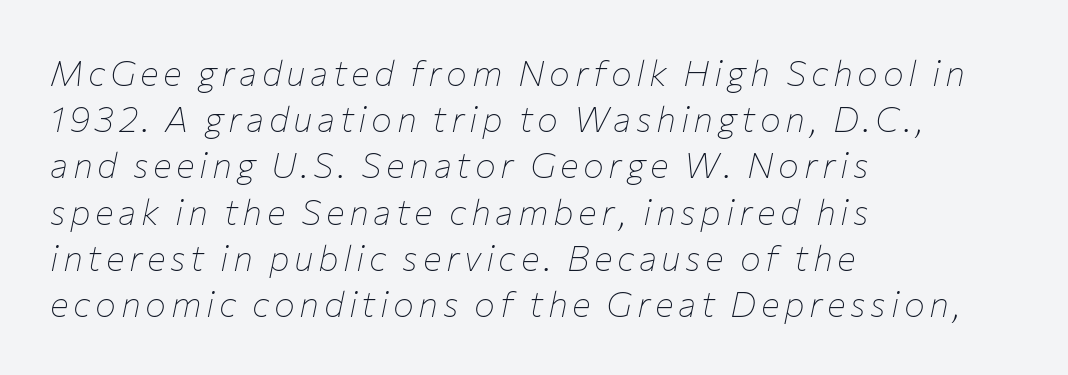
Teacher's note: observe the even left margin — that is flush-left alignment. The face used here has a pronounced slope to its letters. Has an underline been added? It has not. The letters look calm and open, with moderate or lighter stems.
